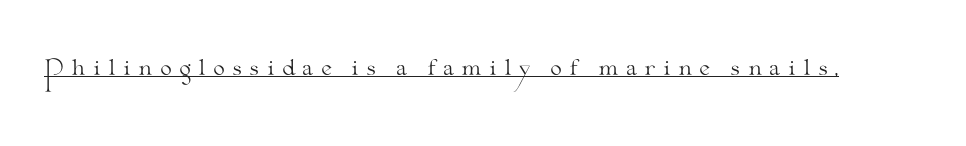
The image shows 21 px text type, upright; set unusually wide letter spacing (+0.33 em), underlined.
